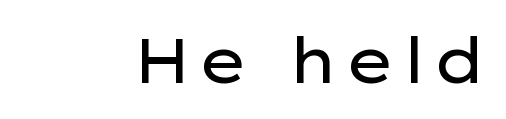
Q: Is the text bold? A: No.
Q: Is the text italic (slanted)? A: No, it is upright.
Q: Is the typeface a serif or a sans-serif typeface? A: Sans-serif.
Q: Is the text underlined? A: No.
Q: Width (condensed, normal, or wide)? A: Wide.
Q: Stroke contrast? A: Low.
Q: x-height? A: Medium.
Q: Monospaced? A: No.
